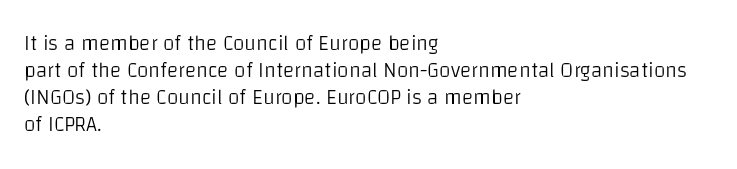
The image shows 21 px text type, upright; set left-aligned, normal line spacing (1.29x), normal letter spacing, not underlined.
